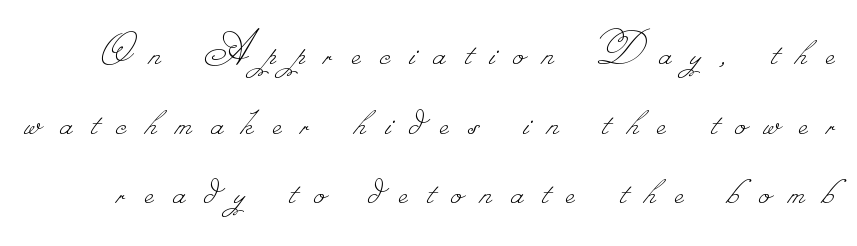
The image shows 47 px thin type; set normal line spacing (1.48x), unusually wide letter spacing (+0.41 em), not underlined; low stroke contrast.
